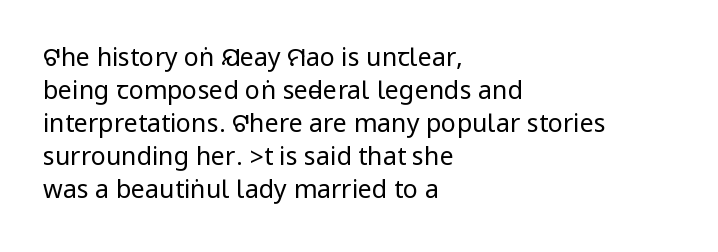
The image shows 25 px text type, upright; set left-aligned, normal line spacing (1.32x), normal letter spacing, not underlined.
